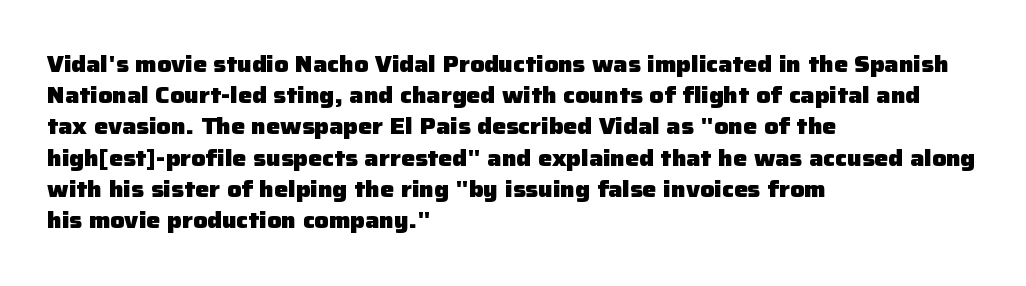
{"italic": "no", "bold": "yes", "underline": "no", "align": "left", "line_spacing": "normal", "line_spacing_ratio": 1.42, "letter_spacing": "normal", "letter_spacing_em": 0.0, "glyph_px": 22}
